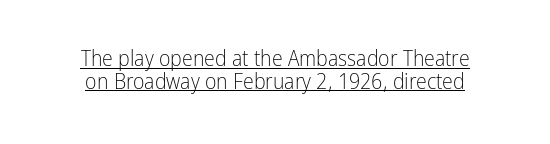
{"italic": "no", "bold": "no", "underline": "yes", "align": "center", "line_spacing": "tight", "line_spacing_ratio": 1.03, "letter_spacing": "normal", "letter_spacing_em": 0.0, "glyph_px": 22}
